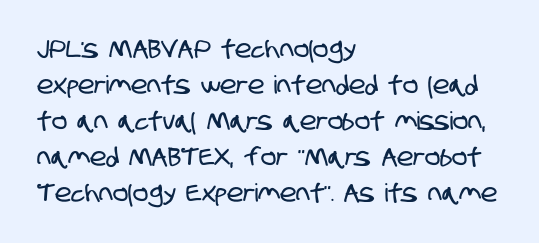
The image shows 25 px text type; set left-aligned, normal line spacing (1.44x), normal letter spacing, not underlined.
